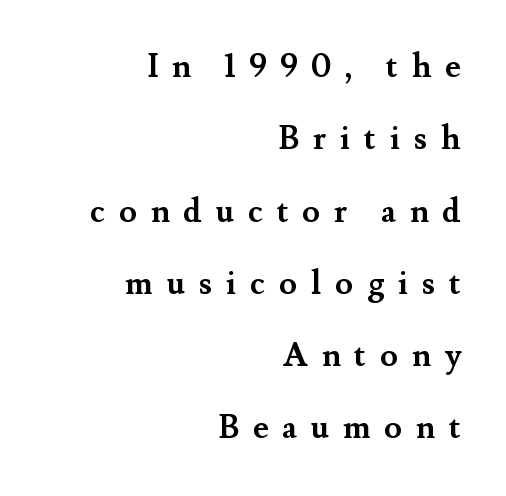
The image shows 33 px semibold serif type, upright; set right-aligned, loose line spacing (2.19x), unusually wide letter spacing (+0.41 em), not underlined; medium stroke contrast and a small x-height.
